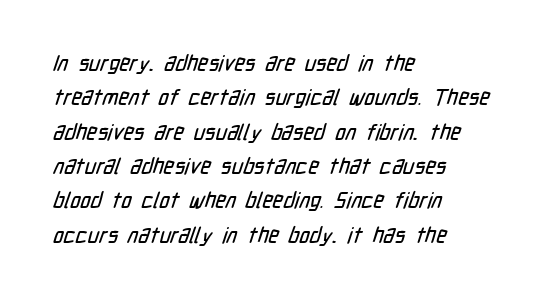
The image shows 22 px text type; set left-aligned, normal line spacing (1.56x), normal letter spacing, not underlined.
